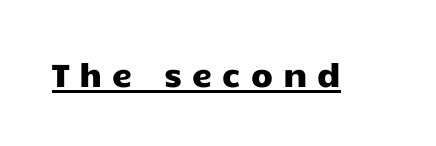
{"serif": "no", "italic": "no", "width": "wide", "stroke_contrast": "low", "x_height": "medium", "monospaced": "no", "underline": "yes", "letter_spacing": "wide", "letter_spacing_em": 0.31, "glyph_px": 32}
